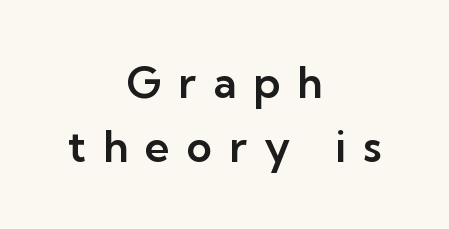
Q: Is the text italic (slanted)? A: No, it is upright.
Q: Is the typeface a serif or a sans-serif typeface? A: Sans-serif.
Q: Is the text underlined? A: No.
Q: How is the paragraph aligned? A: Centered.
Q: Is the spacing between letters normal or unusually wide? A: Unusually wide.
Q: Is the spacing between lines tight, normal or loose? A: Normal.
Q: Width (condensed, normal, or wide)? A: Normal.
Q: Stroke contrast? A: Low.
Q: x-height? A: Medium.
Q: Monospaced? A: No.
